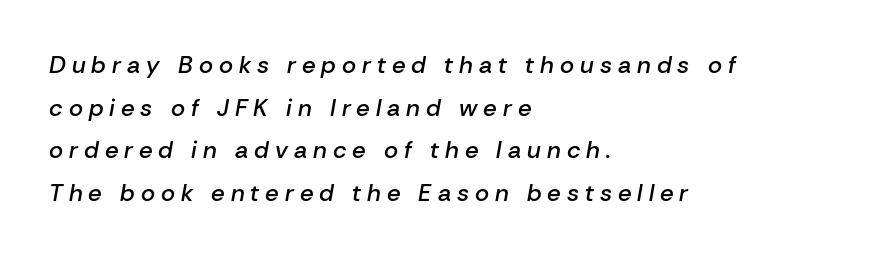
The image shows 24 px text type, italic (leaning right); set left-aligned, line spacing 1.78x, unusually wide letter spacing (+0.25 em), not underlined.
